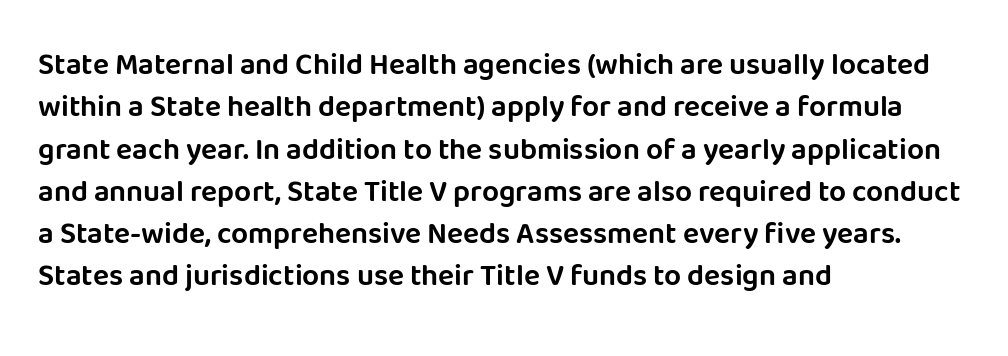
Q: Is the text italic (slanted)? A: No, it is upright.
Q: Is the typeface a serif or a sans-serif typeface? A: Sans-serif.
Q: Is the text underlined? A: No.
Q: How is the paragraph aligned? A: Left-aligned.
Q: Is the spacing between letters normal or unusually wide? A: Normal.
Q: Is the spacing between lines tight, normal or loose? A: Normal.
Q: Width (condensed, normal, or wide)? A: Normal.
Q: Stroke contrast? A: Low.
Q: x-height? A: Large.
Q: Monospaced? A: No.
